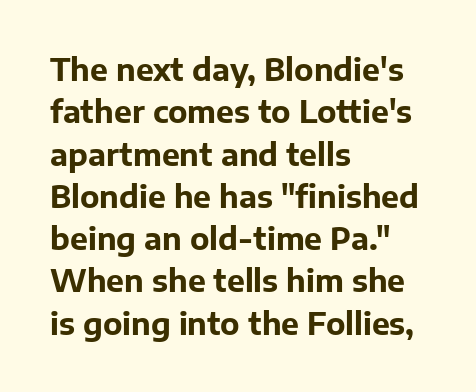
The image shows 30 px bold sans-serif type, upright; set left-aligned, normal line spacing (1.41x), normal letter spacing, not underlined; low stroke contrast and a medium x-height.
